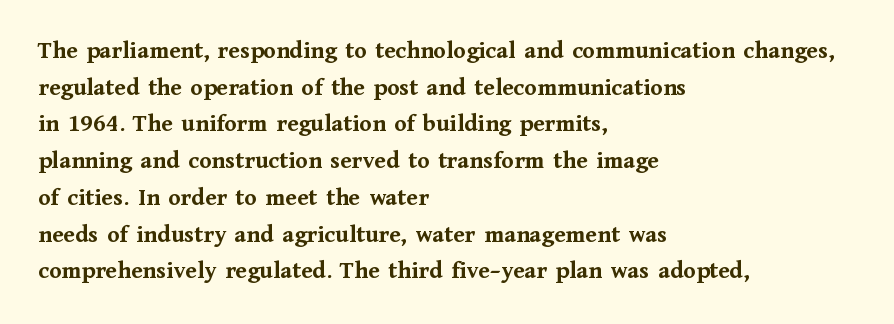
The image shows 25 px bold type, upright; set left-aligned, normal line spacing (1.47x), normal letter spacing, not underlined.
